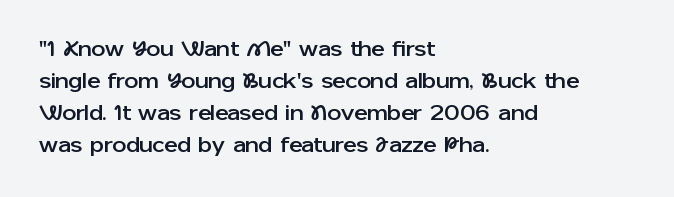
These lines were composed using upright roman letters. If you drew a ruler down the left edge, every line would touch it. In terms of leading, this rendering sits right in the middle. These lines keep a tight, regular rhythm from letter to letter. The glyphs are unaccompanied by any horizontal stroke below them.
